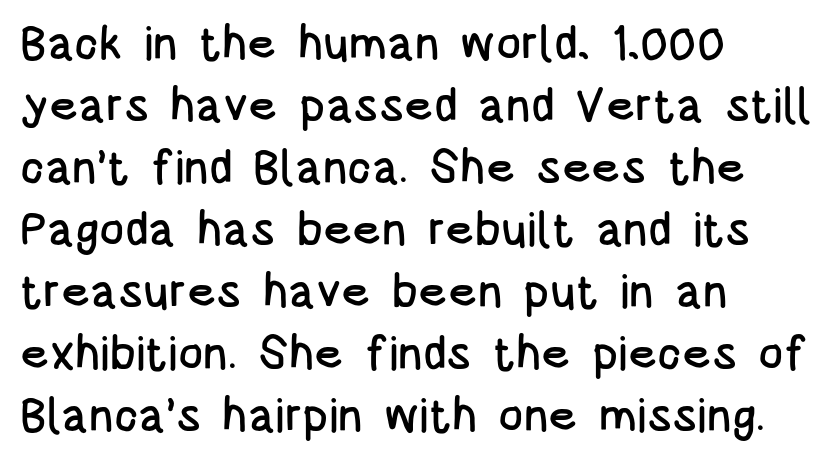
{"serif": "no", "italic": "no", "width": "condensed", "stroke_contrast": "low", "x_height": "large", "monospaced": "no", "underline": "no", "align": "left", "line_spacing": "normal", "line_spacing_ratio": 1.32, "letter_spacing": "normal", "letter_spacing_em": 0.0, "glyph_px": 47}
